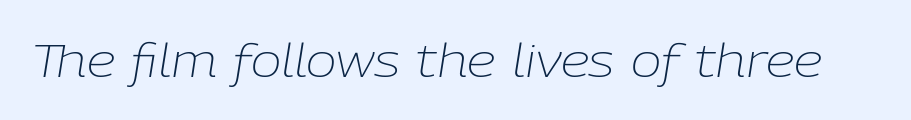
Stem width sits at or under what a default text font uses. Here the designer chose a conventional face with non-uniform glyph widths. The face used here is rendered with its standard letterfit. Plain, unruled lines of type.
